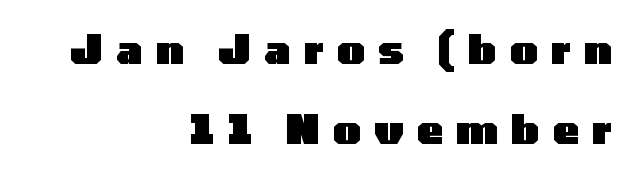
Q: Is the text bold? A: Yes.
Q: Is the text italic (slanted)? A: No, it is upright.
Q: Is the typeface a serif or a sans-serif typeface? A: Sans-serif.
Q: Is the text underlined? A: No.
Q: How is the paragraph aligned? A: Right-aligned.
Q: Is the spacing between letters normal or unusually wide? A: Unusually wide.
Q: Is the spacing between lines tight, normal or loose? A: Loose.
Q: Width (condensed, normal, or wide)? A: Wide.
Q: Stroke contrast? A: Low.
Q: x-height? A: Medium.
Q: Monospaced? A: No.
